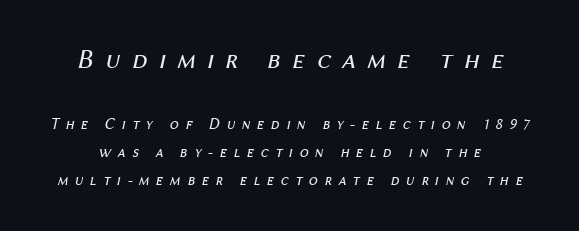
Q: Is the text bold? A: No.
Q: Is the text italic (slanted)? A: Yes, it leans right by about 12 degrees.
Q: Is the text underlined? A: No.
Q: Is the spacing between letters normal or unusually wide? A: Unusually wide.
Q: Which block of text is set in a larger size, the first (top) or the second (bottom)? A: The first (top) one.
Q: Width (condensed, normal, or wide)? A: Normal.
Q: Stroke contrast? A: Medium.
Q: x-height? A: Medium.
Q: Monospaced? A: No.
